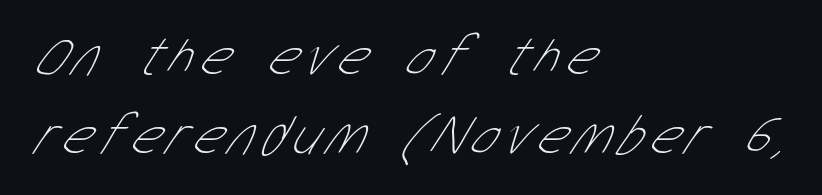
The image shows 57 px thin, condensed sans-serif type; set left-aligned, normal line spacing (1.38x), not underlined; low stroke contrast and a medium x-height.
